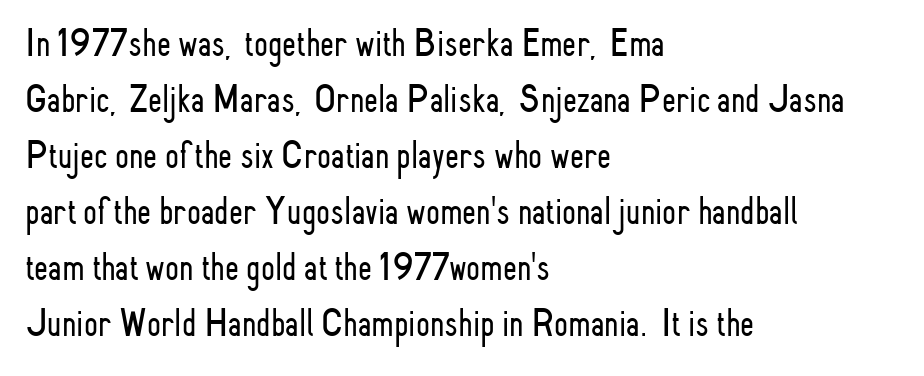
The image shows 40 px light, condensed sans-serif type, upright; set left-aligned, normal line spacing (1.4x), normal letter spacing, not underlined; low stroke contrast and a small x-height.
